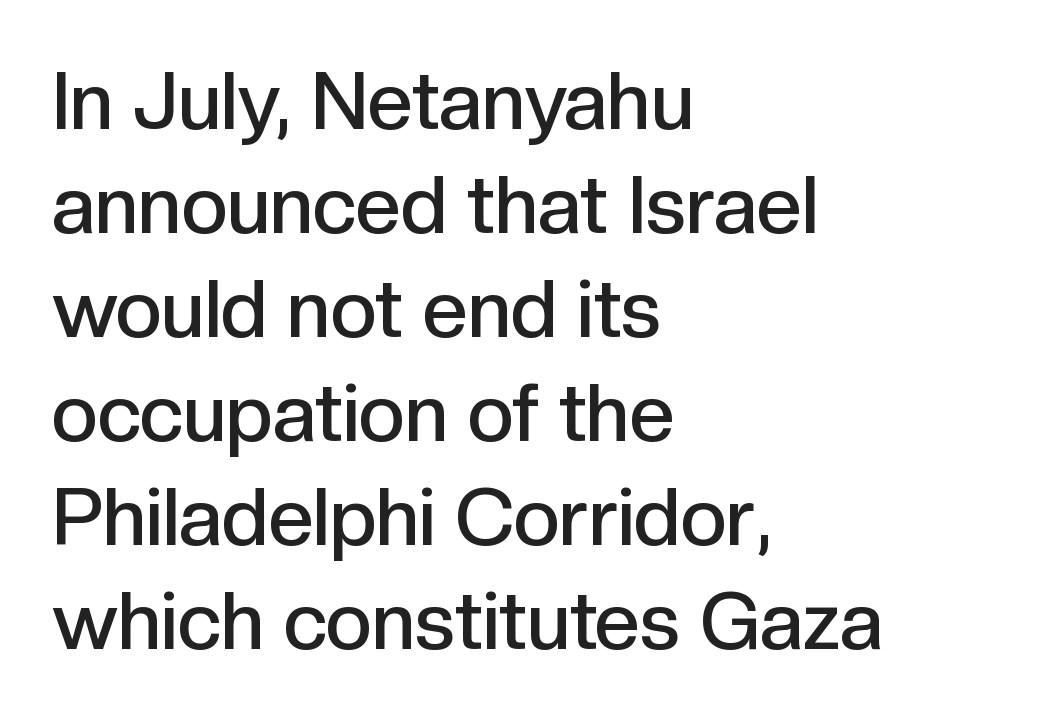
The image shows 80 px semibold sans-serif type, upright; set left-aligned, normal line spacing (1.3x), normal letter spacing, not underlined; a medium x-height.
